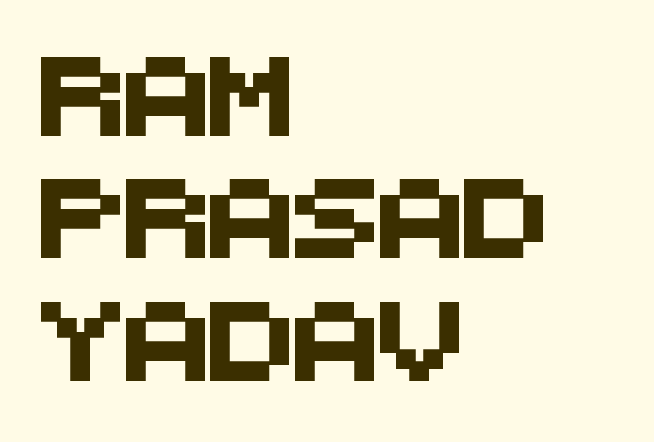
Varying glyph widths throughout — classic text-font behaviour. One-word summary of the alignment: left. The face used here is a sans, in the tradition of grotesques and geometrics. Is the letter spacing exaggerated? No — it looks like the ordinary default.
